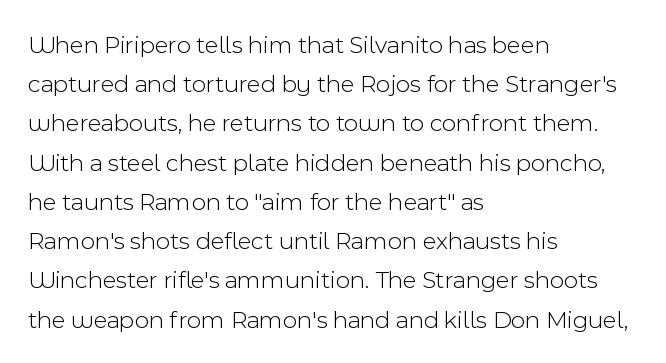
Is this a heavy cut? Hardly; it is regular or lighter. In CSS terms this would be text-align: left. Words appear dense and cohesive because spacing is normal. The gap between lines stays unmarked. Reading down the column, the eye jumps a familiar distance to each next line. This is roman type, the default non-slanted kind.
